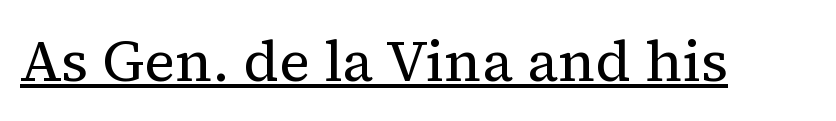
{"serif": "yes", "italic": "no", "bold": "no", "weight": "regular", "width": "normal", "stroke_contrast": "medium", "x_height": "medium", "monospaced": "no", "underline": "yes", "letter_spacing": "normal", "letter_spacing_em": 0.0, "glyph_px": 58}
